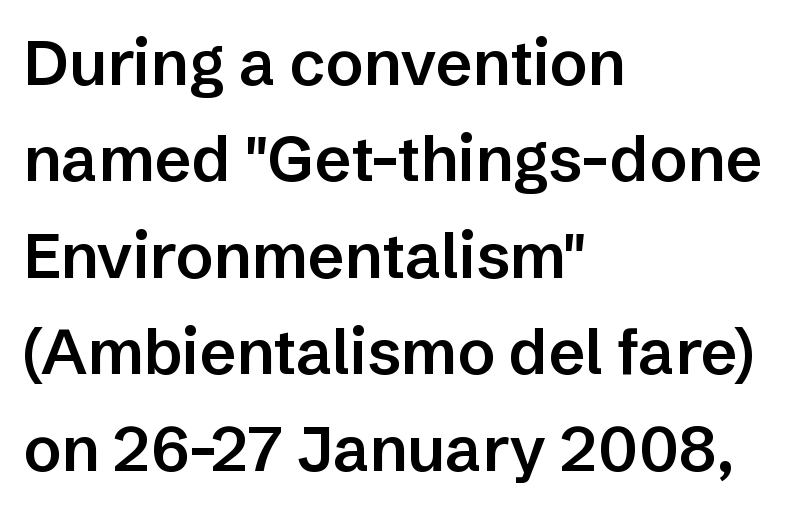
Q: Is the text bold? A: Semi-bold.
Q: Is the text italic (slanted)? A: No, it is upright.
Q: Is the typeface a serif or a sans-serif typeface? A: Sans-serif.
Q: Is the text underlined? A: No.
Q: How is the paragraph aligned? A: Left-aligned.
Q: Is the spacing between letters normal or unusually wide? A: Normal.
Q: Is the spacing between lines tight, normal or loose? A: Normal.
Q: Width (condensed, normal, or wide)? A: Normal.
Q: Stroke contrast? A: Low.
Q: x-height? A: Medium.
Q: Monospaced? A: No.
